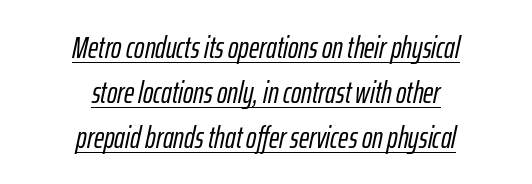
Proportional: the letters do not fall into vertical columns. Is there an underline? Yes — a line sits under the letters. Horizontal bands of white between lines are of average thickness. The letters sit at their default tracking, neither squeezed nor spread.
